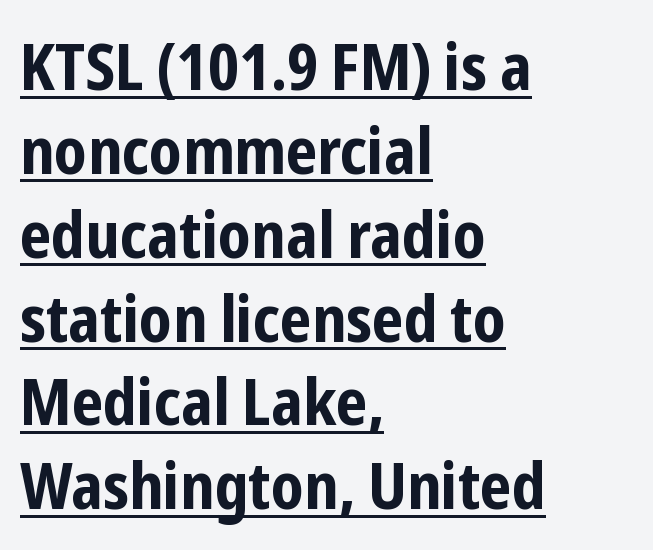
Q: Is the text bold? A: Yes.
Q: Is the text italic (slanted)? A: No, it is upright.
Q: Is the typeface a serif or a sans-serif typeface? A: Sans-serif.
Q: Is the text underlined? A: Yes.
Q: How is the paragraph aligned? A: Left-aligned.
Q: Is the spacing between letters normal or unusually wide? A: Normal.
Q: Is the spacing between lines tight, normal or loose? A: Normal.
Q: Width (condensed, normal, or wide)? A: Condensed.
Q: Stroke contrast? A: Low.
Q: x-height? A: Medium.
Q: Monospaced? A: No.
